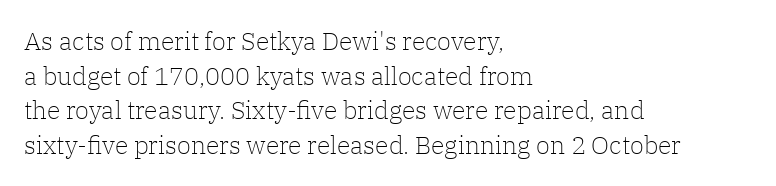
The letters stand straight up with perfectly vertical stems. The typesetter chose a ragged-right arrangement here. What's the leading like? Ordinary, nothing unusual. Nothing unusual about the tracking: characters are spaced as the font intends. Is the stroke heavy? The answer is a plain regular-or-lighter.
